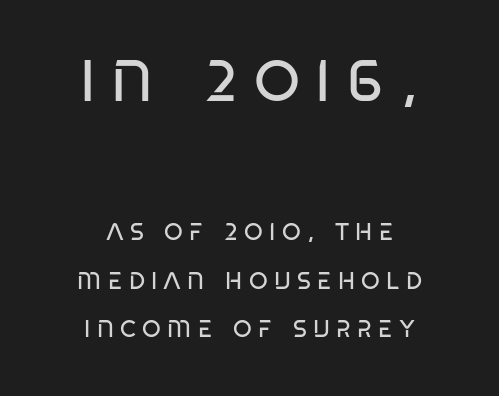
{"serif": "no", "italic": "no", "bold": "no", "weight": "regular", "width": "condensed", "stroke_contrast": "low", "x_height": "large", "monospaced": "no", "underline": "no", "align": "center", "line_spacing": "loose", "line_spacing_ratio": 2.03, "letter_spacing": "wide", "letter_spacing_em": 0.26, "larger_block": "first", "size_ratio": 2.46, "glyph_px": 59}
